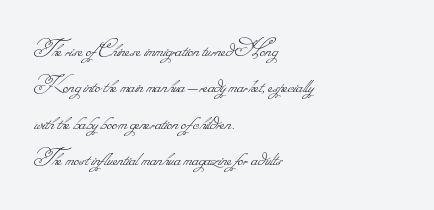
Q: Is the text bold? A: No.
Q: Is the text underlined? A: No.
Q: How is the paragraph aligned? A: Left-aligned.
Q: Is the spacing between letters normal or unusually wide? A: Normal.
Q: Is the spacing between lines tight, normal or loose? A: Normal.
